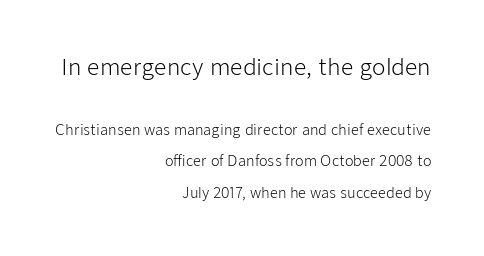
The horizontal fit of the characters is conventional and even. Reading down the column, the eye jumps a long way to each next line. You get the large type first, then a drop to smaller type. The font's upright variant was chosen for this text. Each stroke keeps to a modest, everyday thickness or less.
